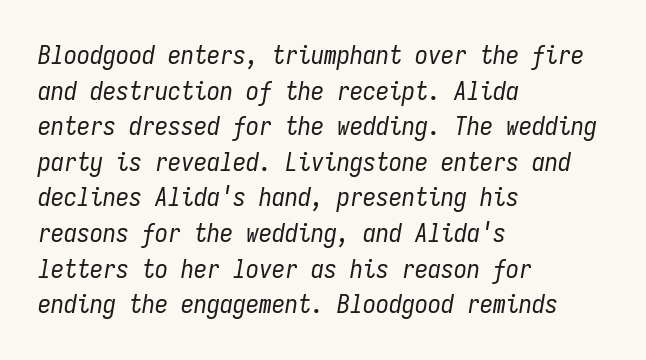
This rendering uses left alignment, leaving the right contour irregular. This block has exactly the height ordinary leading produces. The face used here has a pronounced slope to its letters. Counters stay open thanks to moderate or lighter strokes.
